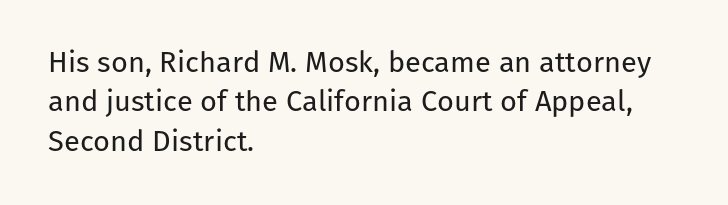
You could not count columns in this text — the font is proportionally spaced. In terms of letterspacing, this is plain default setting. The rag falls on the right side of this text block. This rendering features lettering with no underline. How would I describe the line gaps? Plain and ordinary. Unlike italic type, these characters show no tilt at all.
